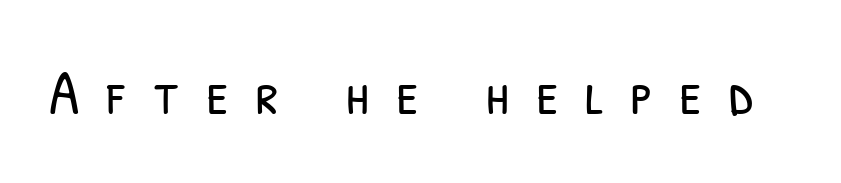
Students, note that the glyphs here are deliberately spaced far apart. Beneath every word, the page is bare. Bold? No — there's no thickening of the strokes. The typeface chosen for these lines omits serifs. Think of a printed novel: that variable character pitch is what you see here.
